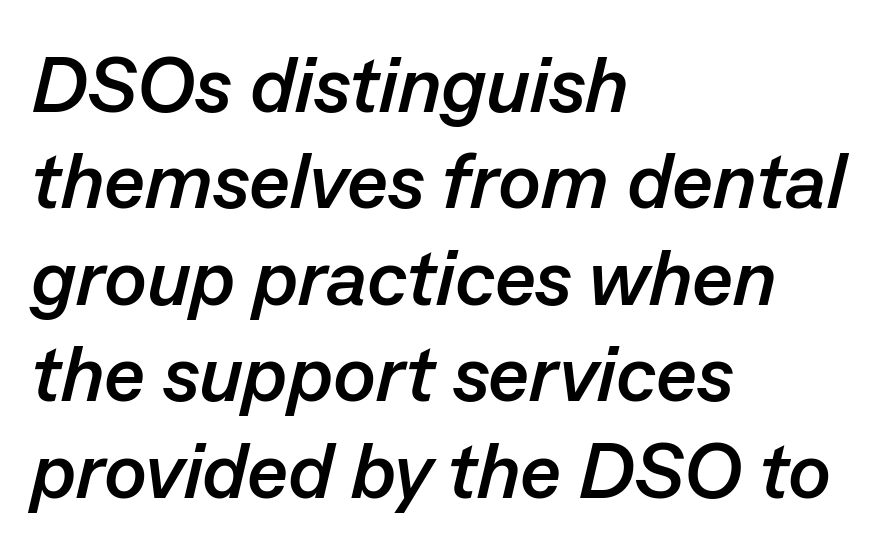
This sample has the flowing, uneven cadence of proportional lettering. Weight: bold. Slant detected: the letters are inclined. The paragraph has a hard left edge and a soft right edge.
